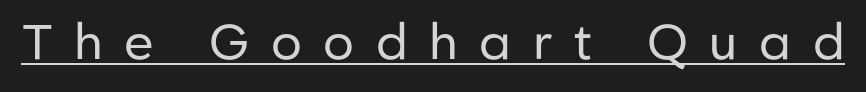
The passage shown is underscored from start to finish. Each letter keeps its own natural width here, so spacing adapts to shape. The letters stand straight up with perfectly vertical stems. Words appear elongated and porous because spacing is wide. The passage shown is not bold in any degree. Check where the strokes stop: nothing finishes them off — pure sans.
